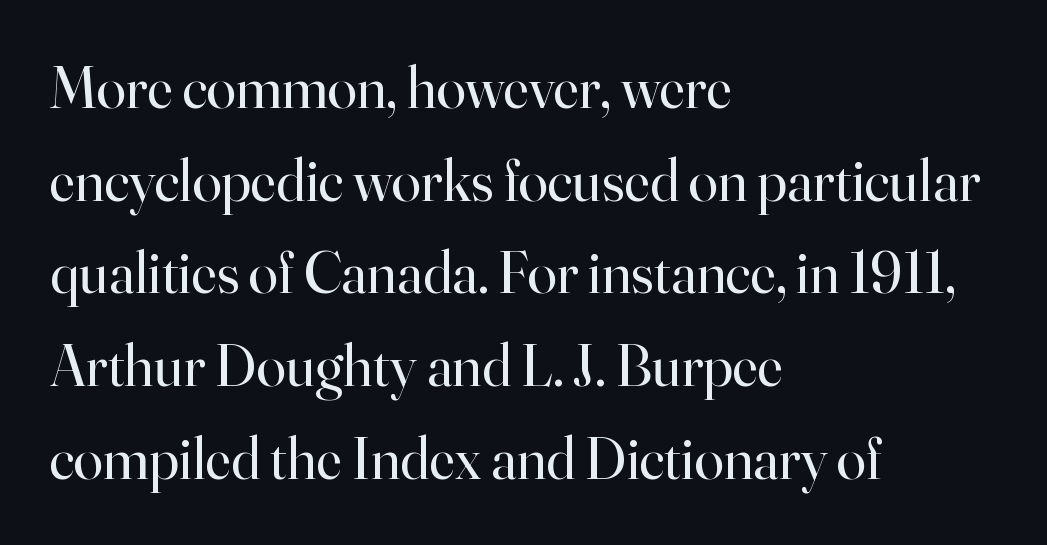
{"serif": "yes", "italic": "no", "bold": "no", "weight": "regular", "width": "normal", "stroke_contrast": "high", "x_height": "small", "monospaced": "no", "underline": "no", "align": "left", "line_spacing": "normal", "line_spacing_ratio": 1.57, "letter_spacing": "normal", "letter_spacing_em": 0.0, "glyph_px": 59}
